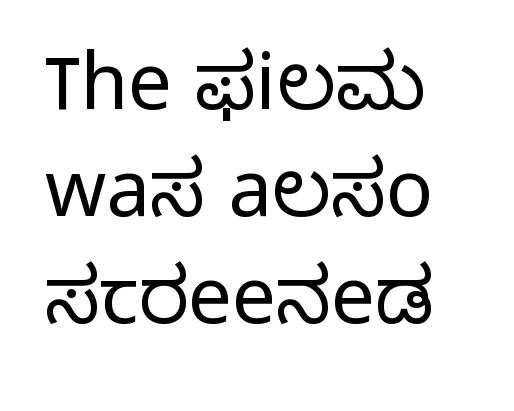
{"serif": "no", "italic": "no", "bold": "no", "weight": "light", "width": "normal", "stroke_contrast": "low", "x_height": "medium", "monospaced": "no", "underline": "no", "align": "left", "line_spacing": "normal", "line_spacing_ratio": 1.37, "letter_spacing": "normal", "letter_spacing_em": 0.0, "glyph_px": 78}
